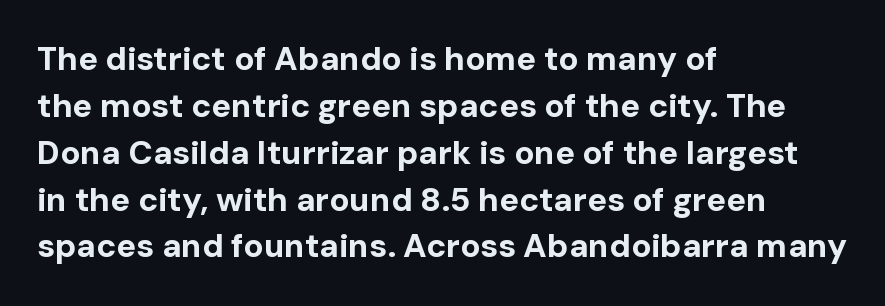
Typographically, this falls in the sans-serif category. Tall strokes in this sample are plumb rather than angled. Unmarked baselines from the first word to the last. Alignment: flush left. The strokes are fattened all the way to bold.
